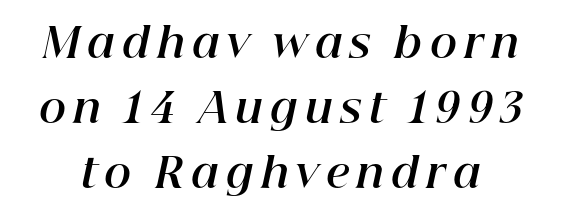
{"italic": "yes", "lean": "right", "slant_degrees": 12, "bold": "yes", "weight": "bold", "width": "normal", "stroke_contrast": "high", "x_height": "medium", "monospaced": "no", "underline": "no", "line_spacing": "normal", "line_spacing_ratio": 1.58, "glyph_px": 41}
